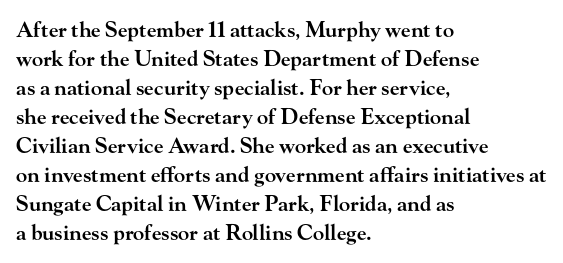
{"italic": "no", "bold": "semi", "underline": "no", "align": "left", "line_spacing": "normal", "line_spacing_ratio": 1.38, "letter_spacing": "normal", "letter_spacing_em": 0.0, "glyph_px": 21}
